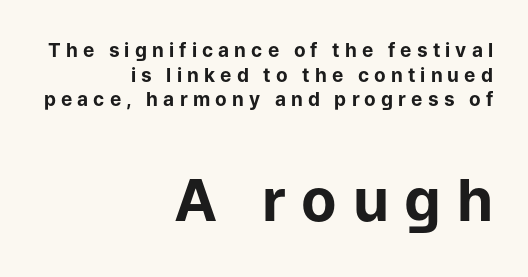
The letters advance in unequal steps, a hallmark of proportional type. Does the leading feel generous? No, just average. These lines are set flush right with a ragged left edge. It's the straight-up-and-down kind of type. No feet cap the strokes, marking this as sans-serif type. The glyphs are unaccompanied by any horizontal stroke below them.
